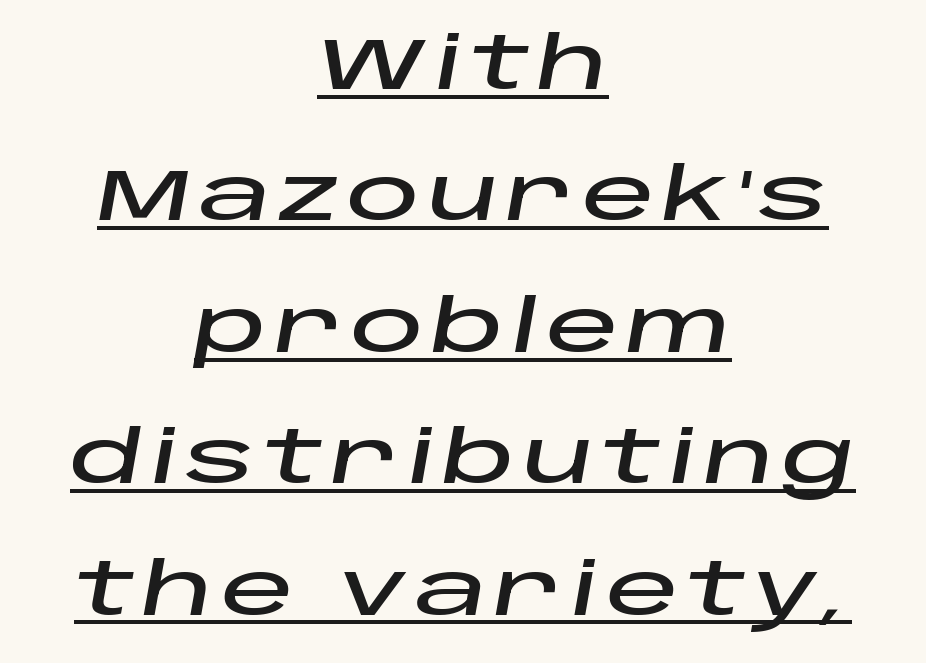
The image shows 73 px wide type, italic (leaning right); set centered, line spacing 1.8x, underlined; low stroke contrast and a large x-height.
